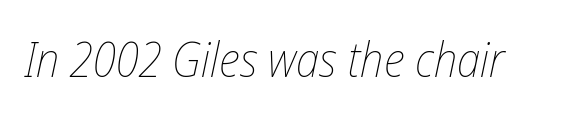
The image shows 48 px thin, condensed type, italic (leaning right); set normal letter spacing, not underlined; low stroke contrast and a medium x-height.
